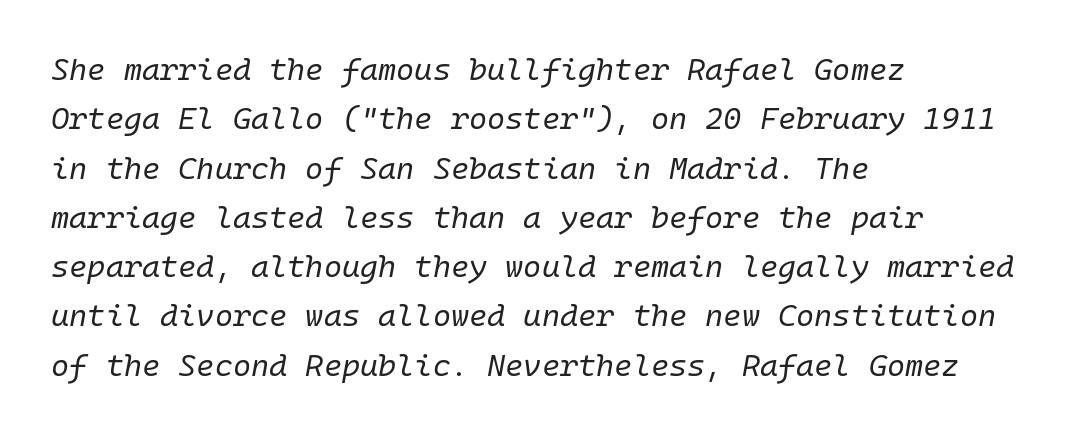
{"italic": "yes", "lean": "right", "slant_degrees": 10, "bold": "no", "weight": "regular", "width": "normal", "stroke_contrast": "low", "x_height": "medium", "monospaced": "yes", "underline": "no", "align": "left", "line_spacing": "normal", "line_spacing_ratio": 1.59, "letter_spacing": "normal", "letter_spacing_em": 0.0, "glyph_px": 31}
